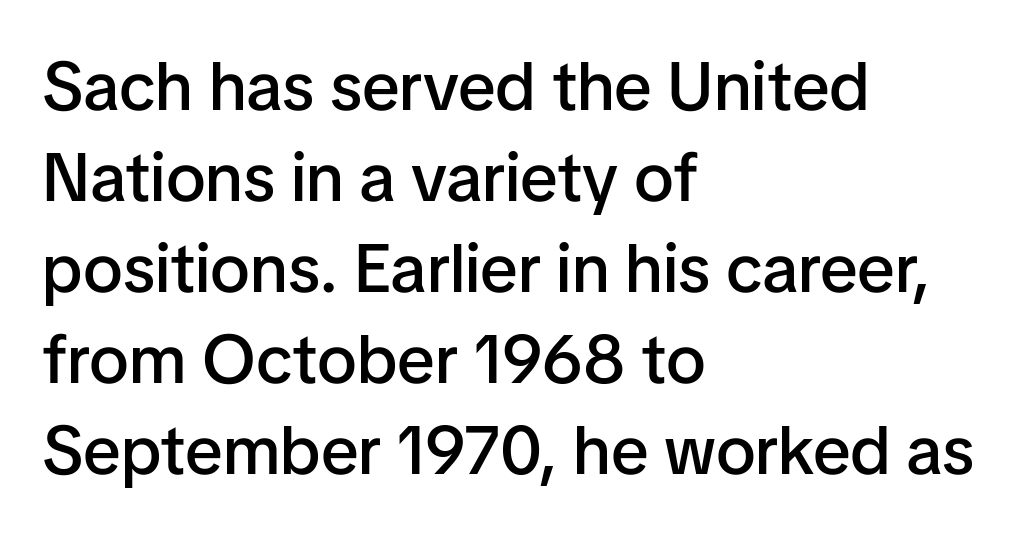
The image shows 68 px semibold sans-serif type, upright; set left-aligned, normal line spacing (1.34x), normal letter spacing, not underlined; low stroke contrast and a medium x-height.
